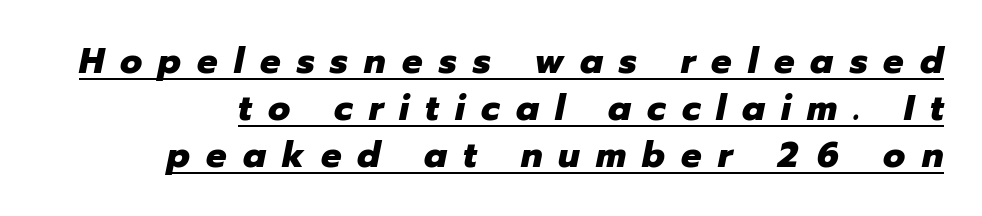
Q: Is the text bold? A: Yes.
Q: Is the text italic (slanted)? A: Yes, it leans right by about 12 degrees.
Q: Is the text underlined? A: Yes.
Q: Is the spacing between letters normal or unusually wide? A: Unusually wide.
Q: Is the spacing between lines tight, normal or loose? A: Normal.
Q: Width (condensed, normal, or wide)? A: Normal.
Q: Stroke contrast? A: Low.
Q: x-height? A: Medium.
Q: Monospaced? A: No.
